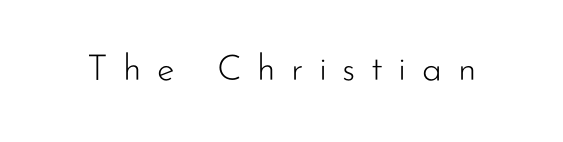
{"serif": "no", "italic": "no", "bold": "no", "weight": "light", "width": "normal", "stroke_contrast": "low", "x_height": "small", "monospaced": "no", "underline": "no", "letter_spacing": "wide", "letter_spacing_em": 0.43, "glyph_px": 36}
